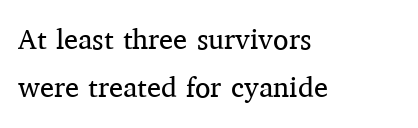
The image shows 28 px regular-weight serif type, upright; set left-aligned, line spacing 1.73x, normal letter spacing, not underlined; medium stroke contrast and a medium x-height.
